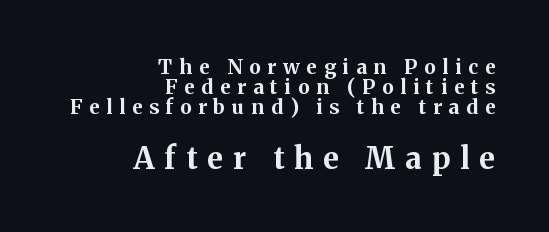
The designer gave the closing block more size than the opening block. The horizontal fit of the characters is loose and conspicuously gappy. Typographically, this falls in the serif category. The axis of the letterforms is exactly vertical. Students, this is bold: see how much ink each stroke carries. Decoration check: the copy has no underline.
